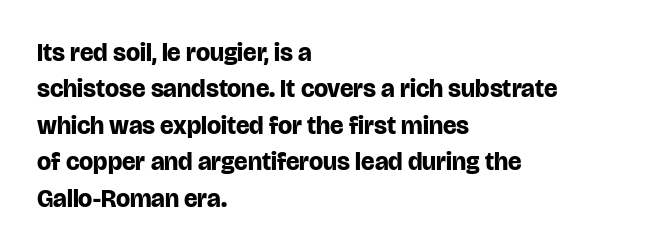
The image shows 25 px bold type, upright; set left-aligned, normal line spacing (1.46x), normal letter spacing, not underlined.
